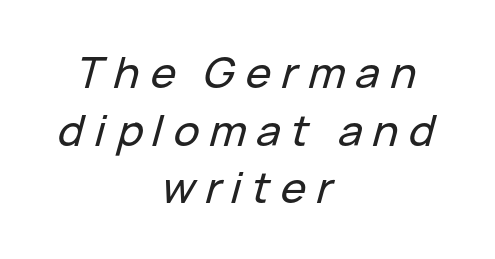
The image shows 43 px text type, italic (leaning right); set centered, normal line spacing (1.34x), unusually wide letter spacing (+0.24 em), not underlined; low stroke contrast and a medium x-height.
